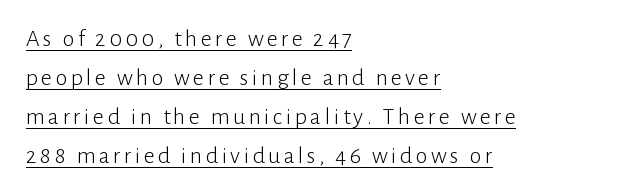
{"italic": "no", "bold": "no", "underline": "yes", "align": "left", "line_spacing": "normal", "line_spacing_ratio": 1.63, "glyph_px": 24}
